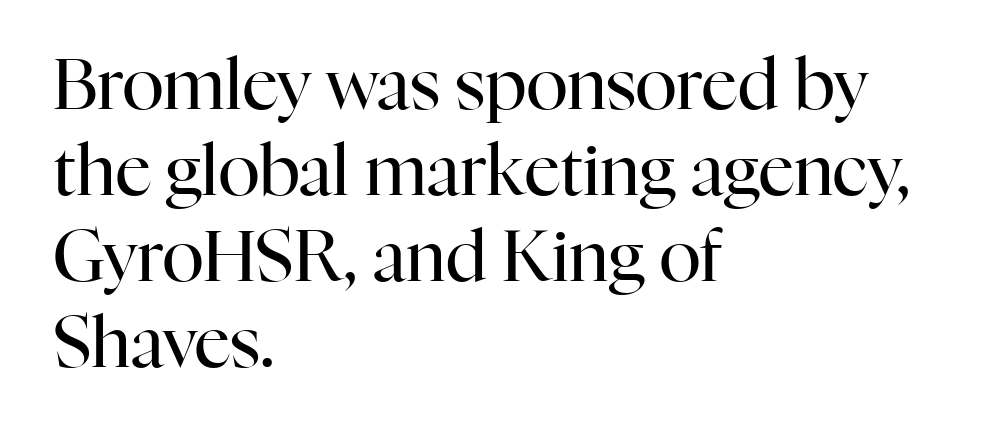
{"serif": "yes", "italic": "no", "bold": "no", "weight": "regular", "width": "normal", "stroke_contrast": "high", "x_height": "medium", "monospaced": "no", "underline": "no", "align": "left", "line_spacing_ratio": 1.23, "letter_spacing": "normal", "letter_spacing_em": 0.0, "glyph_px": 70}
